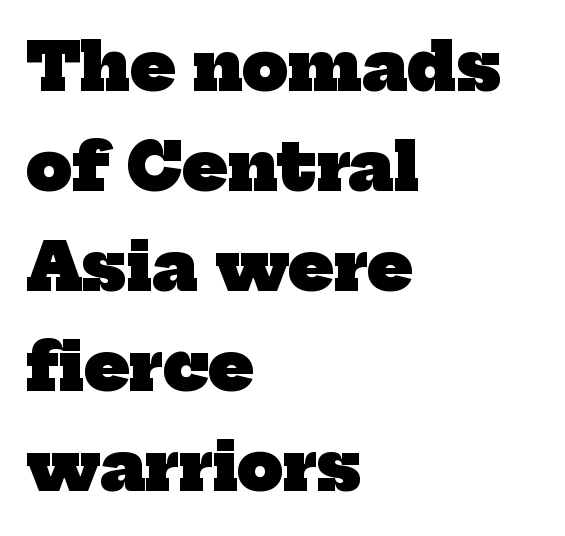
Q: Is the text bold? A: Yes.
Q: Is the typeface a serif or a sans-serif typeface? A: Serif.
Q: Is the text underlined? A: No.
Q: How is the paragraph aligned? A: Left-aligned.
Q: Is the spacing between letters normal or unusually wide? A: Normal.
Q: Is the spacing between lines tight, normal or loose? A: Normal.
Q: Width (condensed, normal, or wide)? A: Normal.
Q: Stroke contrast? A: Low.
Q: x-height? A: Medium.
Q: Monospaced? A: No.
